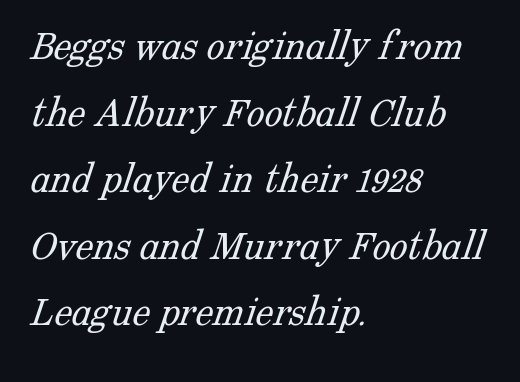
Nobody drew a line under any word here. Is the stroke heavy? The answer is a plain regular-or-lighter. The passage shown has conventional tracking throughout. Think of a printed novel: that variable character pitch is what you see here.
